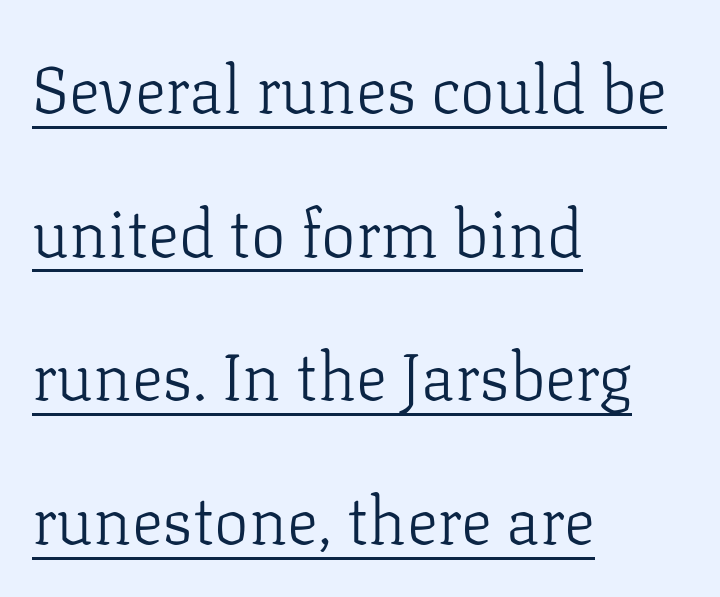
{"serif": "yes", "italic": "no", "bold": "no", "weight": "light", "width": "normal", "stroke_contrast": "low", "x_height": "medium", "monospaced": "no", "underline": "yes", "align": "left", "line_spacing": "loose", "line_spacing_ratio": 2.21, "letter_spacing": "normal", "letter_spacing_em": 0.0, "glyph_px": 65}
